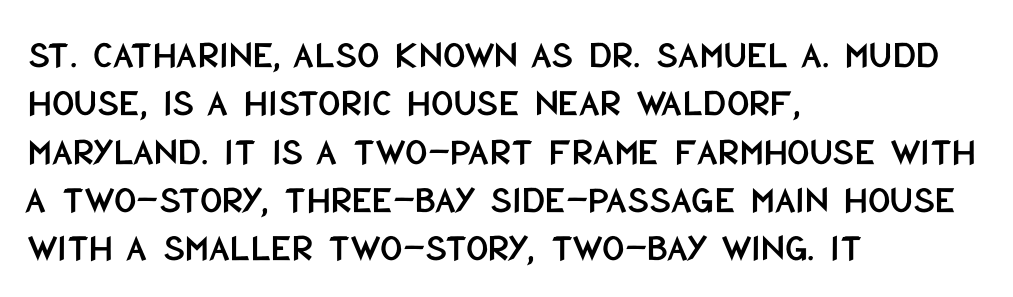
Q: Is the text italic (slanted)? A: No, it is upright.
Q: Is the typeface a serif or a sans-serif typeface? A: Sans-serif.
Q: Is the text underlined? A: No.
Q: How is the paragraph aligned? A: Left-aligned.
Q: Is the spacing between letters normal or unusually wide? A: Normal.
Q: Width (condensed, normal, or wide)? A: Condensed.
Q: Stroke contrast? A: Low.
Q: x-height? A: Large.
Q: Monospaced? A: No.
